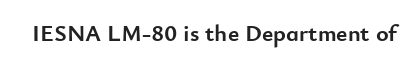
{"italic": "no", "bold": "yes", "underline": "no", "letter_spacing": "normal", "letter_spacing_em": 0.0, "glyph_px": 24}
